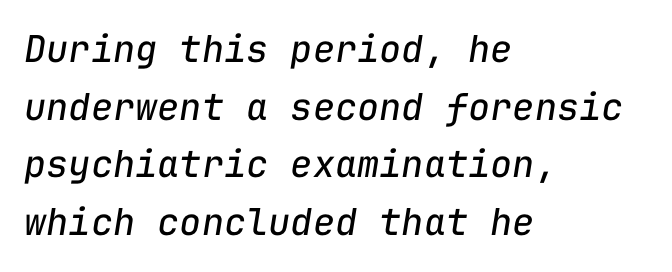
The image shows 37 px regular-weight type, italic (leaning right), monospaced; set left-aligned, normal line spacing (1.56x), normal letter spacing, not underlined; low stroke contrast and a medium x-height.
